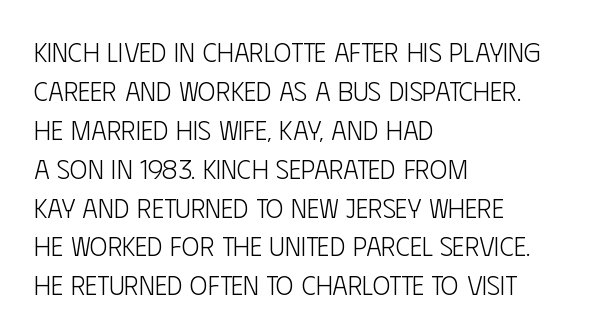
Q: Is the text bold? A: No.
Q: Is the text italic (slanted)? A: No, it is upright.
Q: Is the text underlined? A: No.
Q: How is the paragraph aligned? A: Left-aligned.
Q: Is the spacing between letters normal or unusually wide? A: Normal.
Q: Is the spacing between lines tight, normal or loose? A: Normal.
